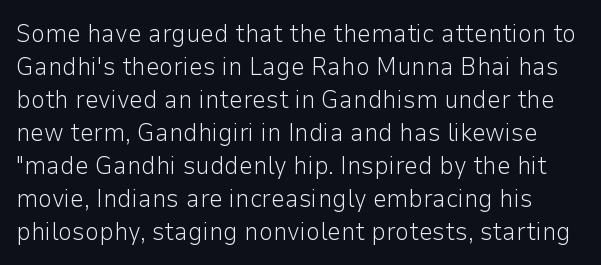
The image shows 25 px text type, upright; set normal line spacing (1.32x), normal letter spacing, not underlined.
